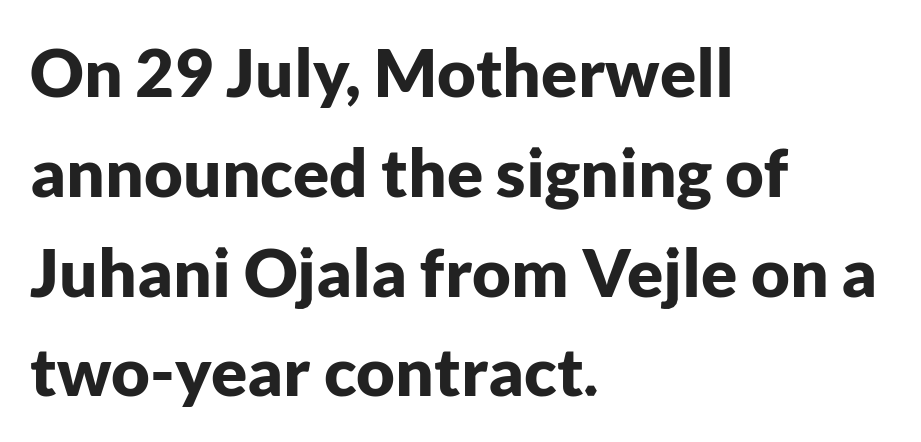
Upright lettering throughout. Note the varied advance widths — an 'i' is clearly narrower than an 'm'. Tracking here is standard; glyphs follow each other at the usual distance. Does the copy run flush right? No — it runs flush left. This is sans-serif lettering, the kind often seen on screens and signage.
